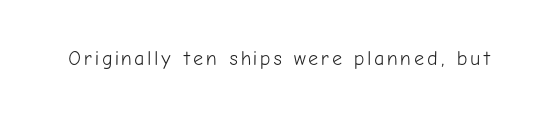
The image shows 20 px text type, upright; set not underlined.
